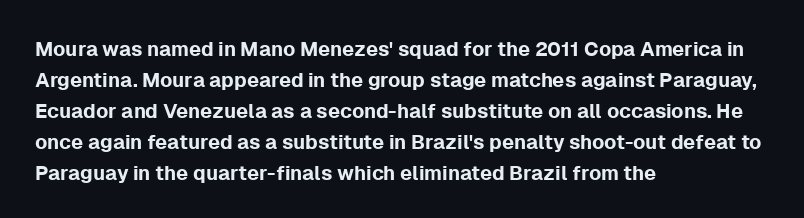
The image shows 20 px text type, upright; set left-aligned, normal line spacing (1.55x), normal letter spacing, not underlined.
